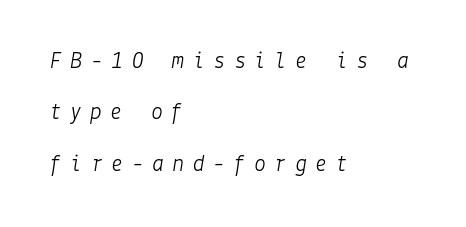
{"italic": "yes", "lean": "right", "slant_degrees": 9, "bold": "no", "underline": "no", "align": "left", "line_spacing": "loose", "line_spacing_ratio": 2.14, "letter_spacing": "wide", "letter_spacing_em": 0.35, "glyph_px": 24}
